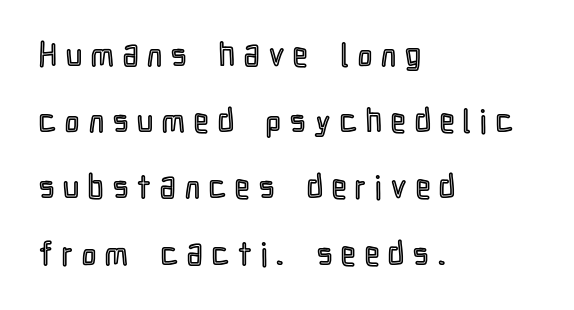
Q: Is the text italic (slanted)? A: No, it is upright.
Q: Is the text underlined? A: No.
Q: How is the paragraph aligned? A: Left-aligned.
Q: Is the spacing between letters normal or unusually wide? A: Unusually wide.
Q: Is the spacing between lines tight, normal or loose? A: Loose.
Q: Width (condensed, normal, or wide)? A: Condensed.
Q: x-height? A: Medium.
Q: Monospaced? A: No.
